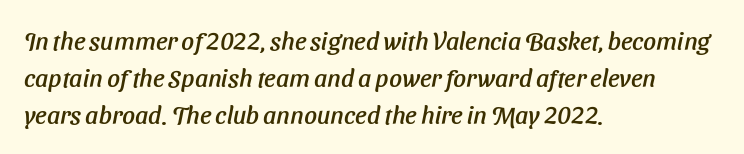
Q: Is the text italic (slanted)? A: Yes, it leans right by about 11 degrees.
Q: Is the text underlined? A: No.
Q: How is the paragraph aligned? A: Left-aligned.
Q: Is the spacing between letters normal or unusually wide? A: Normal.
Q: Is the spacing between lines tight, normal or loose? A: Normal.
